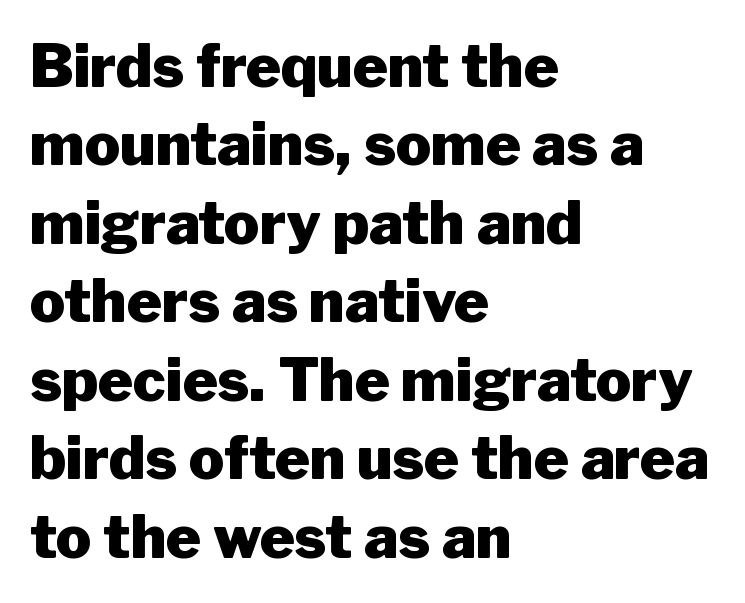
The image shows 59 px heavy sans-serif type, upright; set left-aligned, normal line spacing (1.33x), normal letter spacing, not underlined; low stroke contrast and a medium x-height.
